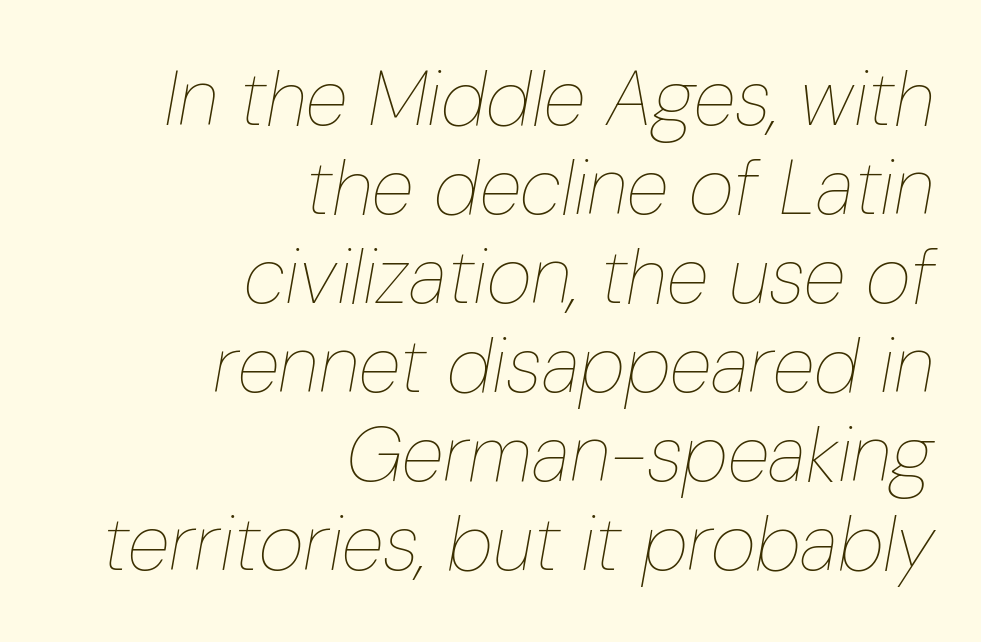
The image shows 78 px thin, condensed type, italic (leaning right); set right-aligned, tight line spacing (1.14x), normal letter spacing, not underlined; low stroke contrast and a medium x-height.
